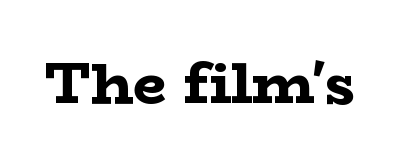
{"serif": "yes", "italic": "no", "bold": "yes", "weight": "bold", "width": "wide", "stroke_contrast": "low", "x_height": "medium", "monospaced": "no", "underline": "no", "letter_spacing": "normal", "letter_spacing_em": 0.0, "glyph_px": 58}
